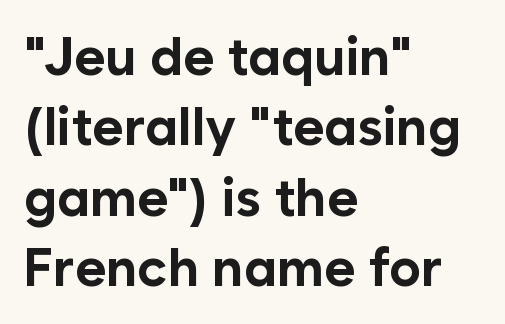
Q: Is the text bold? A: Yes.
Q: Is the text italic (slanted)? A: No, it is upright.
Q: Is the typeface a serif or a sans-serif typeface? A: Sans-serif.
Q: Is the text underlined? A: No.
Q: How is the paragraph aligned? A: Left-aligned.
Q: Is the spacing between letters normal or unusually wide? A: Normal.
Q: Is the spacing between lines tight, normal or loose? A: Normal.
Q: Width (condensed, normal, or wide)? A: Normal.
Q: Stroke contrast? A: Low.
Q: x-height? A: Medium.
Q: Monospaced? A: No.
